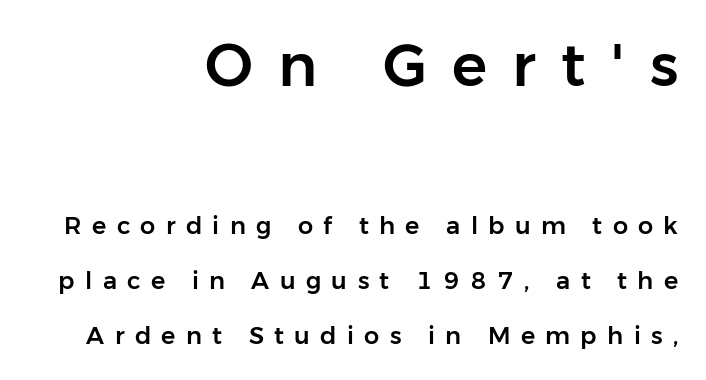
{"serif": "no", "italic": "no", "width": "normal", "stroke_contrast": "low", "x_height": "medium", "monospaced": "no", "underline": "no", "align": "right", "line_spacing": "loose", "line_spacing_ratio": 2.29, "letter_spacing": "wide", "letter_spacing_em": 0.43, "larger_block": "first", "size_ratio": 2.46, "glyph_px": 59}
